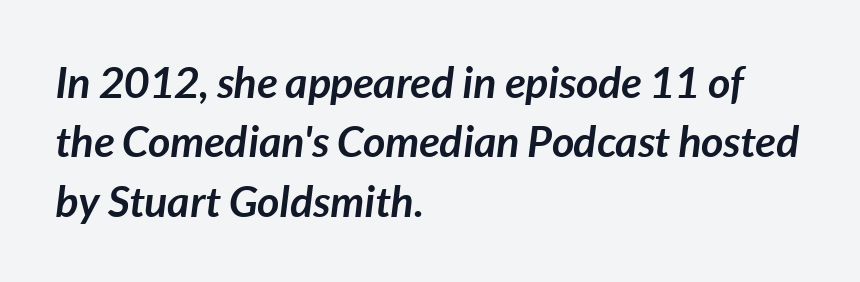
Q: Is the text bold? A: Yes.
Q: Is the text italic (slanted)? A: Yes, it leans right by about 7 degrees.
Q: Is the text underlined? A: No.
Q: How is the paragraph aligned? A: Left-aligned.
Q: Is the spacing between letters normal or unusually wide? A: Normal.
Q: Is the spacing between lines tight, normal or loose? A: Normal.
Q: Width (condensed, normal, or wide)? A: Normal.
Q: Stroke contrast? A: Low.
Q: x-height? A: Medium.
Q: Monospaced? A: No.
